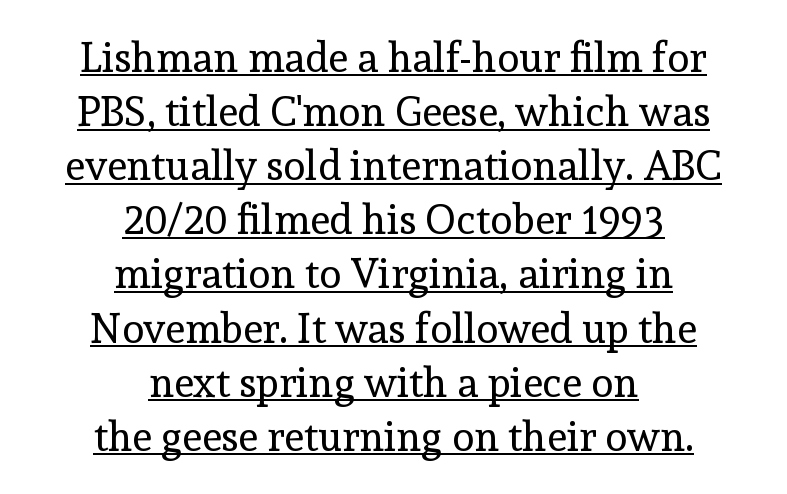
This is underlined copy, the kind a proofreader might mark for attention. Horizontal alignment here is central, giving a formal, balanced look. Italic? Not at all — the glyphs are vertical. This sample uses a serif face. The letters advance in unequal steps, a hallmark of proportional type. Ink coverage per letter is moderate at most.
